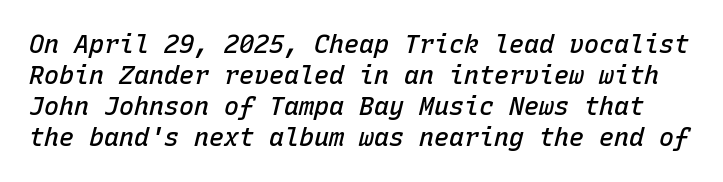
Q: Is the text bold? A: Semi-bold.
Q: Is the text italic (slanted)? A: Yes, it leans right by about 15 degrees.
Q: Is the text underlined? A: No.
Q: Is the spacing between letters normal or unusually wide? A: Normal.
